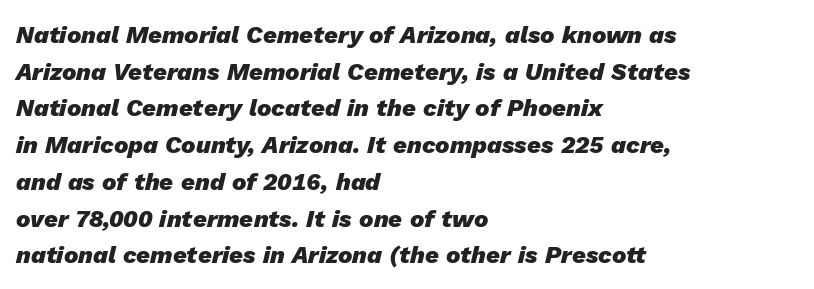
{"italic": "yes", "lean": "right", "slant_degrees": 13, "bold": "yes", "underline": "no", "align": "left", "line_spacing": "normal", "line_spacing_ratio": 1.53, "letter_spacing": "normal", "letter_spacing_em": 0.0, "glyph_px": 24}
